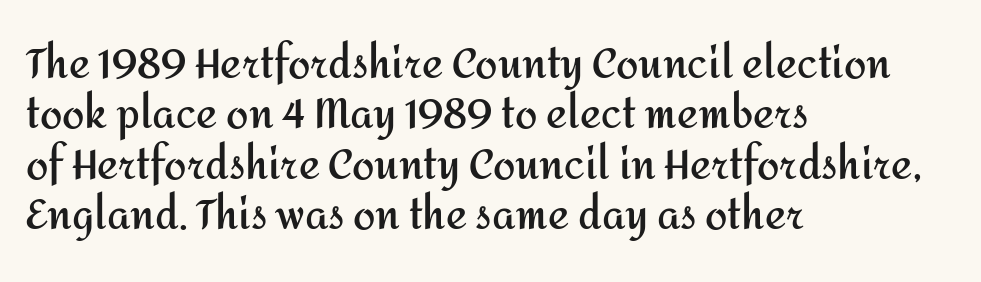
Line beginnings align vertically; line endings do not. Successive baselines arrive at the customary interval. Looks like regular typesetting: each glyph gets only the width it needs. To sum up the face: it is a sans, with no serifs. Italic: no, the glyphs are upright roman. Chunky letters — that's bold for sure.
